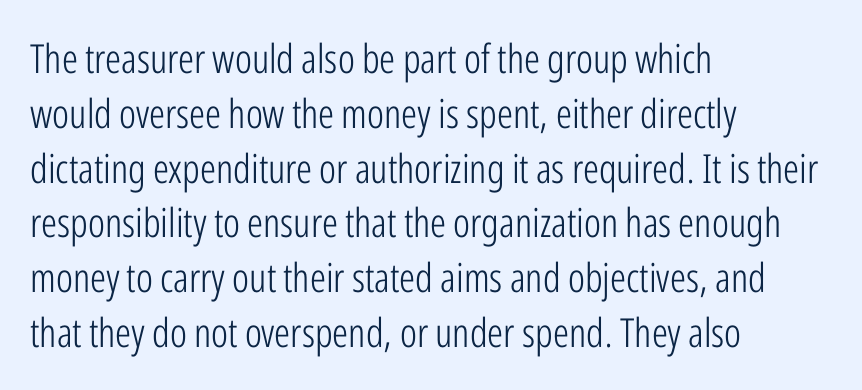
Q: Is the text bold? A: No.
Q: Is the text italic (slanted)? A: No, it is upright.
Q: Is the typeface a serif or a sans-serif typeface? A: Sans-serif.
Q: Is the text underlined? A: No.
Q: How is the paragraph aligned? A: Left-aligned.
Q: Is the spacing between letters normal or unusually wide? A: Normal.
Q: Is the spacing between lines tight, normal or loose? A: Normal.
Q: Width (condensed, normal, or wide)? A: Condensed.
Q: Stroke contrast? A: Low.
Q: x-height? A: Medium.
Q: Monospaced? A: No.
